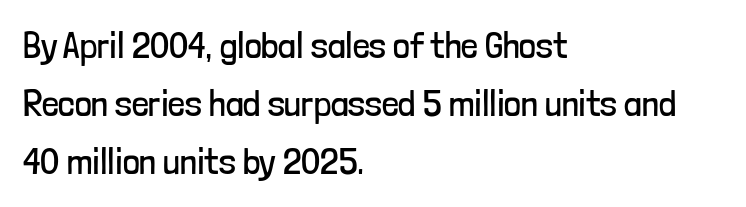
{"serif": "no", "italic": "no", "bold": "no", "weight": "regular", "width": "condensed", "stroke_contrast": "low", "x_height": "medium", "monospaced": "no", "underline": "no", "align": "left", "line_spacing": "normal", "line_spacing_ratio": 1.57, "letter_spacing": "normal", "letter_spacing_em": 0.0, "glyph_px": 37}
